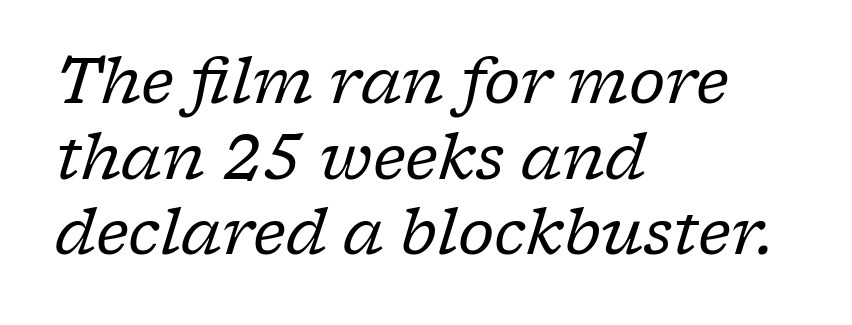
Quick note: underline off. The typography opts for an oblique posture over an upright one. Caption: face not bold, strokes unweighted. Proportional: the letters do not fall into vertical columns. Short and long lines alike share a common starting point at left.
